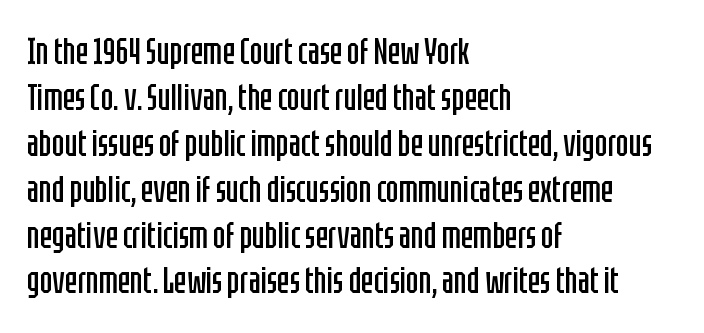
Q: Is the text bold? A: No.
Q: Is the text italic (slanted)? A: No, it is upright.
Q: Is the typeface a serif or a sans-serif typeface? A: Sans-serif.
Q: Is the text underlined? A: No.
Q: How is the paragraph aligned? A: Left-aligned.
Q: Is the spacing between letters normal or unusually wide? A: Normal.
Q: Width (condensed, normal, or wide)? A: Condensed.
Q: Stroke contrast? A: Low.
Q: x-height? A: Large.
Q: Monospaced? A: No.
